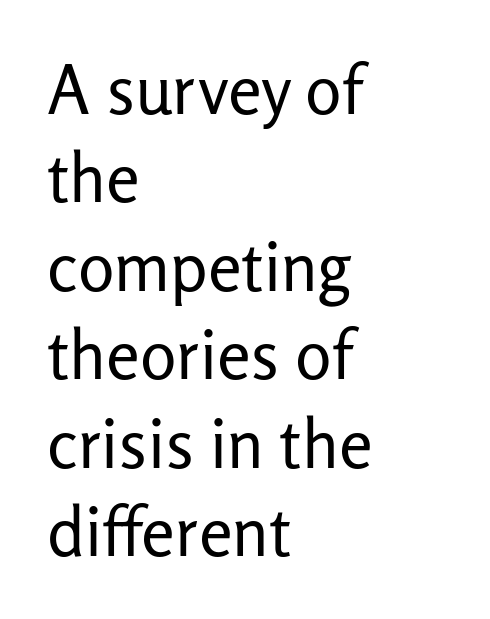
The image shows 68 px regular-weight sans-serif type, upright; set left-aligned, normal line spacing (1.3x), normal letter spacing, not underlined; low stroke contrast and a medium x-height.
